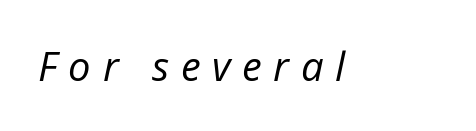
Short note: letters widely spaced. Do the characters align in a grid? No, the font is proportional. Stroke mass is kept to a normal reading level or below. Italic: yes, the glyphs are oblique.
